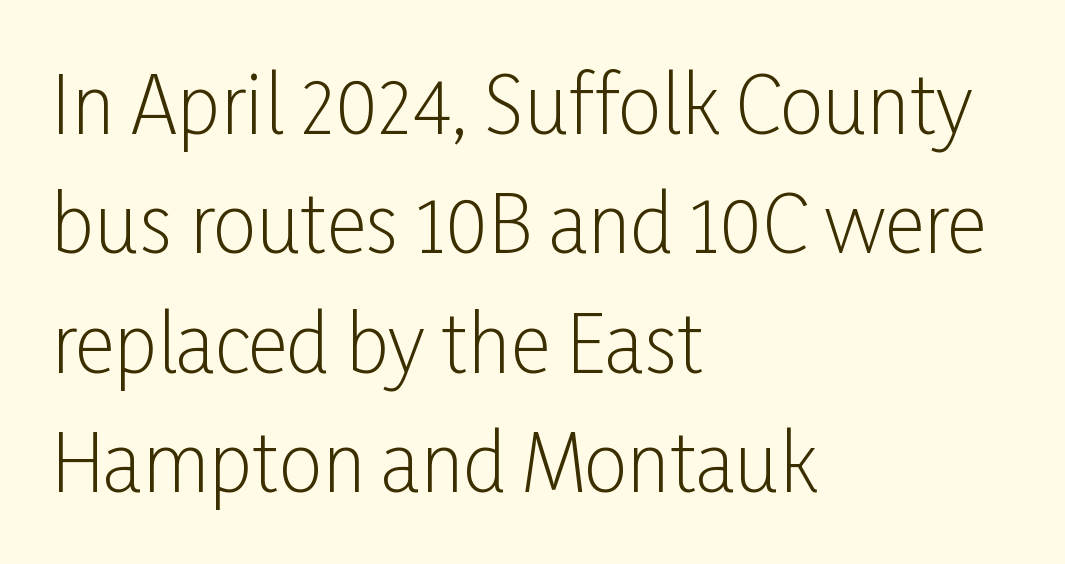
The rendering keeps characters at their native spacing. The line-height multiplier appears to be the usual default. Honestly, there is no underline to notice here at all. Type style note: lacks serifs. The text block is weighted toward the left margin, trailing off unevenly rightward. The rendering uses natural spacing where letterforms have individual widths.
